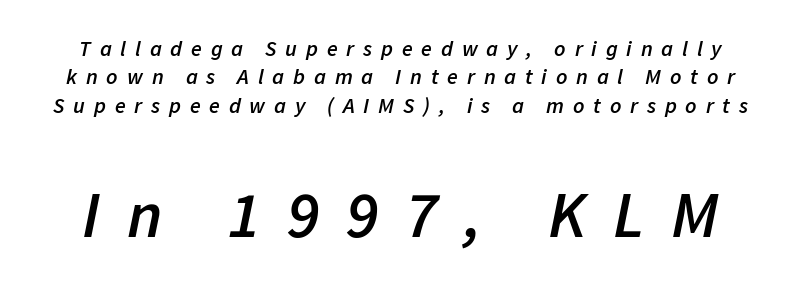
A bit beefed up — I'd call it semibold rather than bold. The glyphs look as if they've been sheared to an angle. The face used here is proportionally spaced, like ordinary book or web type. Tracking value appears strongly positive — letters spread wide. Compared with typical paragraphs, the rows here are spaced about the same. The glyphs are unaccompanied by any horizontal stroke below them.
